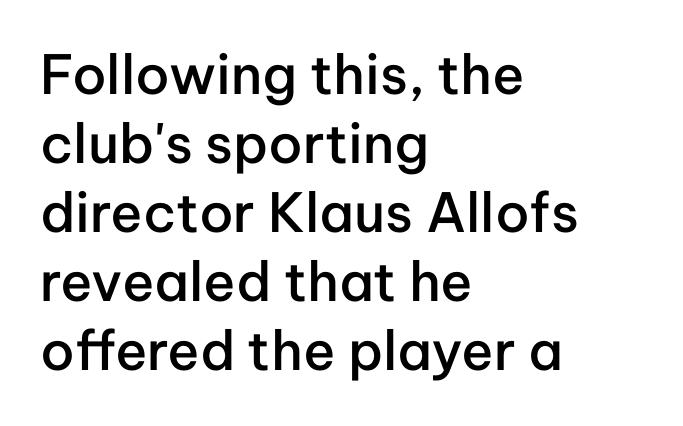
The rows are spaced the way most documents space them. Every character sits straight up, as roman type does. The letters carry no serifs — their stems end cleanly without finishing strokes. Character widths vary here, with narrow letters taking less room than wide ones.
